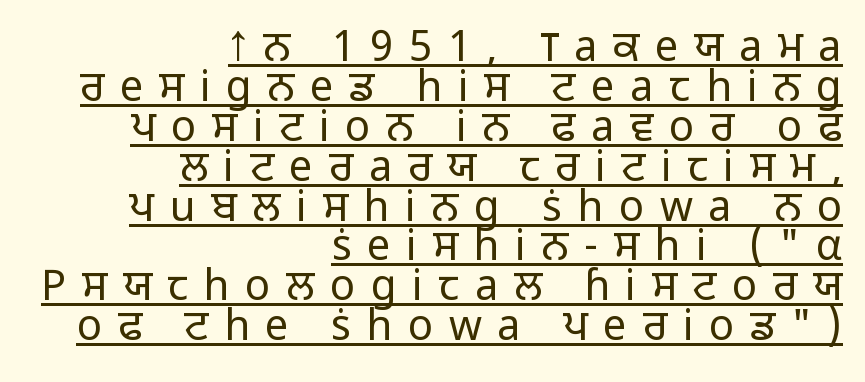
The letters advance in unequal steps, a hallmark of proportional type. What stands out about the letter spacing? Its width — letters are far apart. The words here are underlined. The rendering shows plain stroke endings on the letterforms — a sans-serif design. The ragged edge is on the left, which tells us the setting is flush right. Horizontal bands of white between lines are thin slivers.
